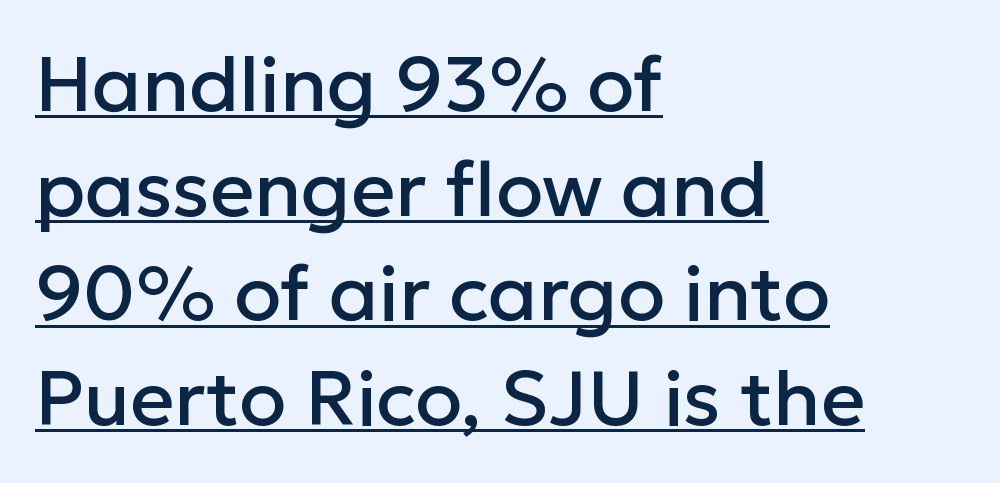
The image shows 77 px sans-serif type, upright; set left-aligned, normal line spacing (1.36x), normal letter spacing, underlined; low stroke contrast and a medium x-height.
